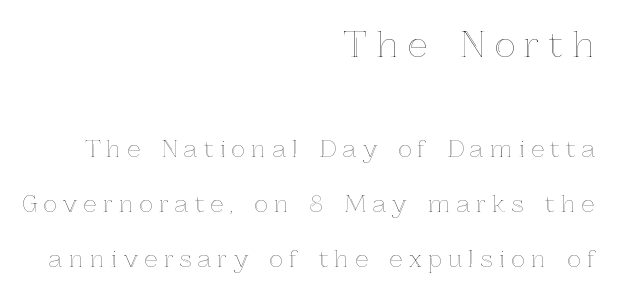
{"italic": "no", "width": "normal", "x_height": "medium", "monospaced": "no", "underline": "no", "align": "right", "line_spacing": "loose", "line_spacing_ratio": 2.4, "letter_spacing": "wide", "letter_spacing_em": 0.27, "larger_block": "first", "size_ratio": 1.52, "glyph_px": 35}
